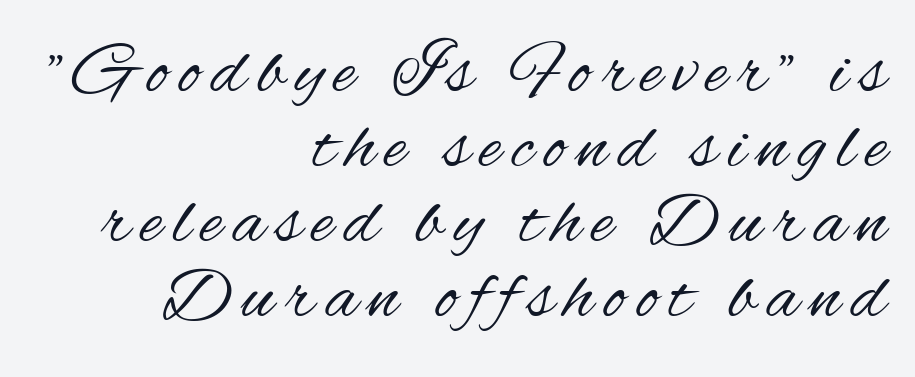
Q: Is the text bold? A: No.
Q: Is the text italic (slanted)? A: Yes.
Q: Is the typeface a serif or a sans-serif typeface? A: Sans-serif.
Q: Is the text underlined? A: No.
Q: How is the paragraph aligned? A: Right-aligned.
Q: Is the spacing between lines tight, normal or loose? A: Tight.
Q: Width (condensed, normal, or wide)? A: Condensed.
Q: Stroke contrast? A: Medium.
Q: x-height? A: Small.
Q: Monospaced? A: No.
